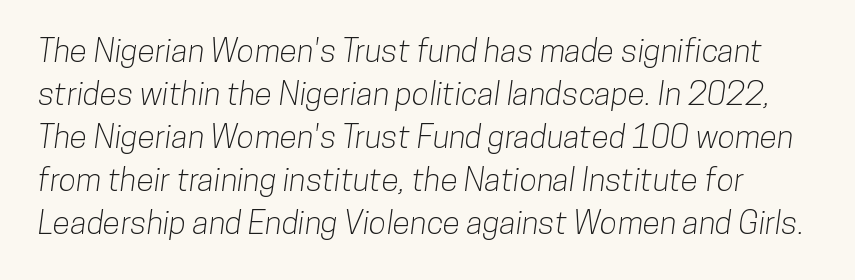
The image shows 32 px condensed sans-serif type; set normal line spacing (1.34x), normal letter spacing, not underlined; low stroke contrast and a medium x-height.
